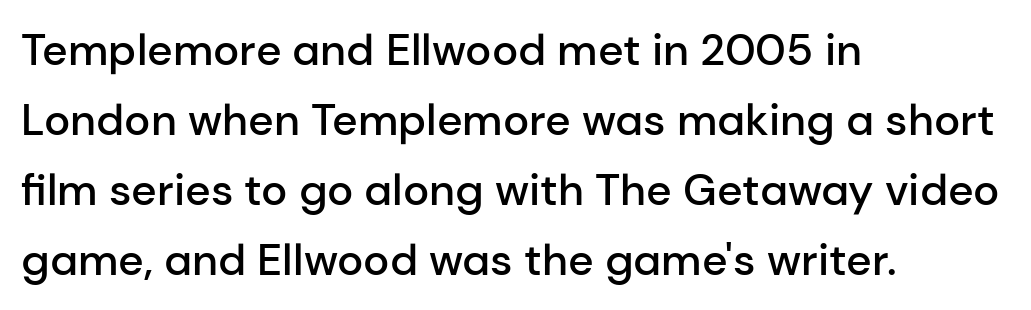
The image shows 44 px semibold sans-serif type, upright; set left-aligned, normal line spacing (1.59x), normal letter spacing, not underlined; low stroke contrast and a medium x-height.
